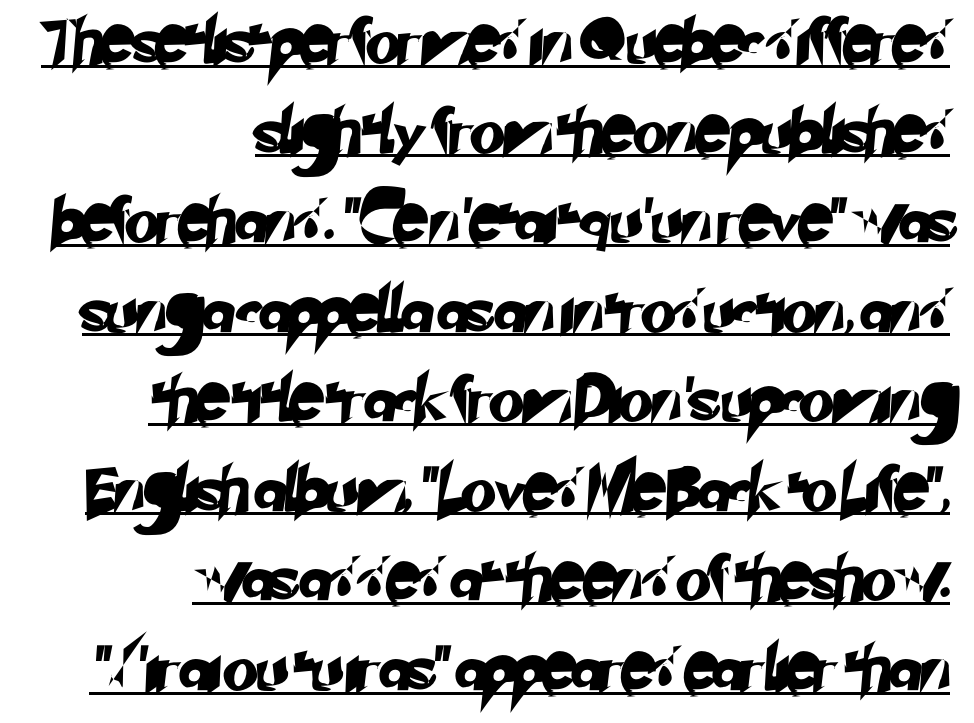
Character widths vary here, with narrow letters taking less room than wide ones. Glance below the letters and you will spot a drawn line. This block would shrink considerably if given ordinary leading; it's expanded now. Short and long lines alike share a common ending point at right.
